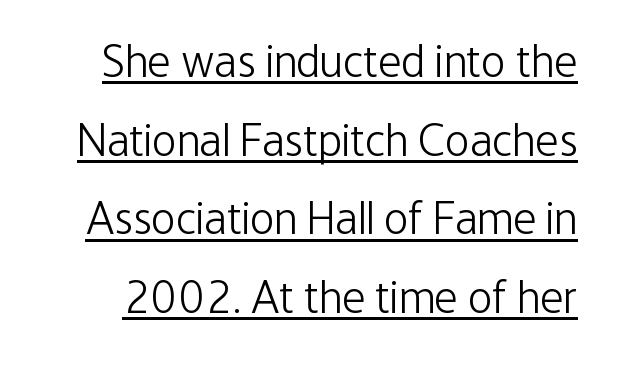
What stands out about the letter spacing? Nothing — it is the standard amount. Grotesque or geometric, the face here clearly has no serifs. No letter is thick-stroked: the sample isn't bold. Tall strokes in this sample are plumb rather than angled. The face used here is proportionally spaced, like ordinary book or web type.
